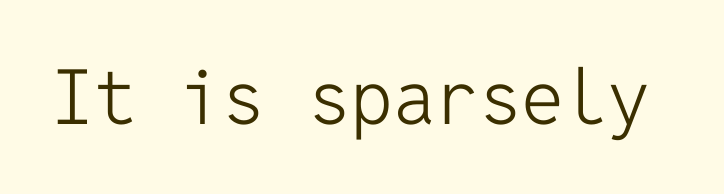
The strokes are not fattened; the text isn't bold. Think of a typewriter: that constant character pitch is what you see here. Unmarked baselines from the first word to the last. Nope, no serifs anywhere on these letters. Spacing between characters is what you'd get straight out of the box.
